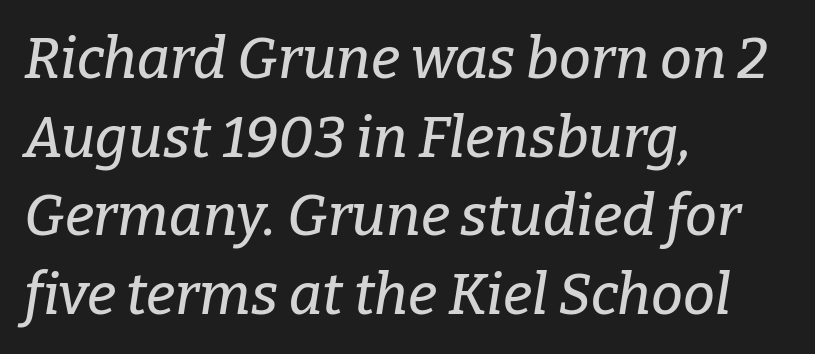
Q: Is the text italic (slanted)? A: Yes, it leans right by about 9 degrees.
Q: Is the typeface a serif or a sans-serif typeface? A: Serif.
Q: Is the text underlined? A: No.
Q: How is the paragraph aligned? A: Left-aligned.
Q: Is the spacing between letters normal or unusually wide? A: Normal.
Q: Is the spacing between lines tight, normal or loose? A: Normal.
Q: Width (condensed, normal, or wide)? A: Normal.
Q: Stroke contrast? A: Low.
Q: x-height? A: Medium.
Q: Monospaced? A: No.
